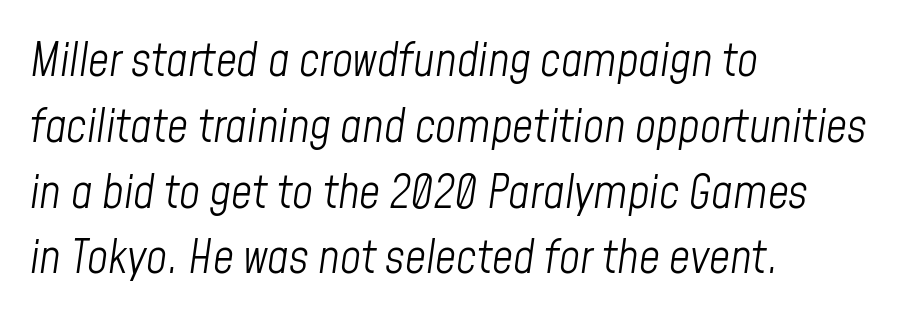
The image shows 46 px light, condensed type, italic (leaning right); set left-aligned, normal line spacing (1.43x), normal letter spacing, not underlined; low stroke contrast and a medium x-height.
